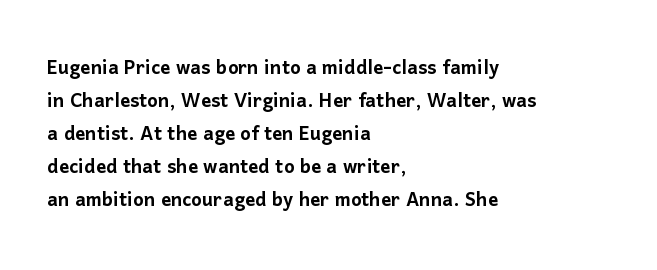
Every row of glyphs begins at an identical x-position on the left. Words appear dense and cohesive because spacing is normal. Unlike italic type, these characters show no tilt at all. Vertical spacing — default. Check under the words: just untouched page.
